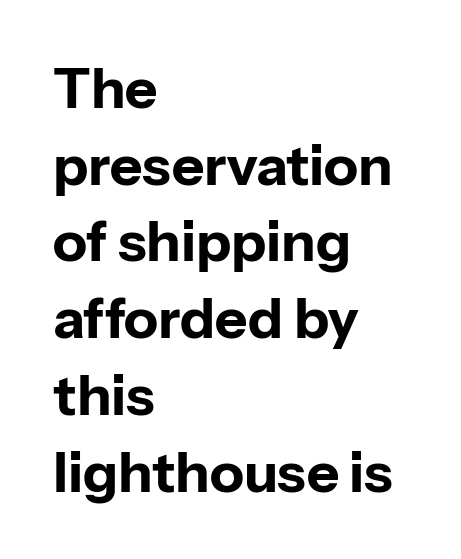
The image shows 56 px bold sans-serif type, upright; set left-aligned, normal line spacing (1.37x), normal letter spacing, not underlined; low stroke contrast and a medium x-height.
